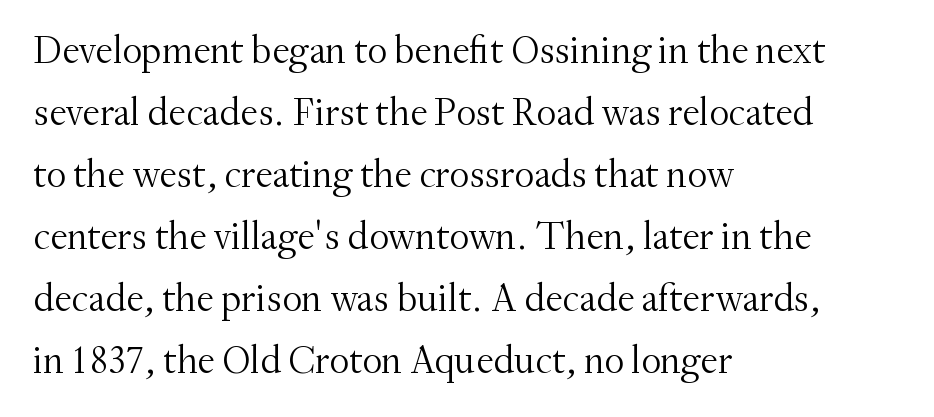
{"serif": "yes", "italic": "no", "bold": "no", "weight": "light", "width": "normal", "stroke_contrast": "medium", "x_height": "small", "monospaced": "no", "underline": "no", "align": "left", "line_spacing": "normal", "line_spacing_ratio": 1.59, "letter_spacing": "normal", "letter_spacing_em": 0.0, "glyph_px": 39}
